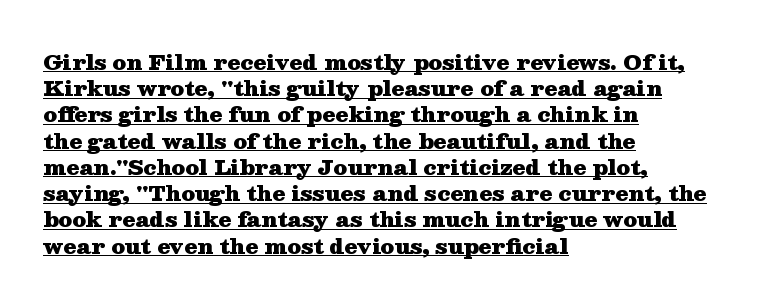
Q: Is the text bold? A: Yes.
Q: Is the text italic (slanted)? A: No, it is upright.
Q: Is the text underlined? A: Yes.
Q: How is the paragraph aligned? A: Left-aligned.
Q: Is the spacing between letters normal or unusually wide? A: Normal.
Q: Is the spacing between lines tight, normal or loose? A: Normal.
